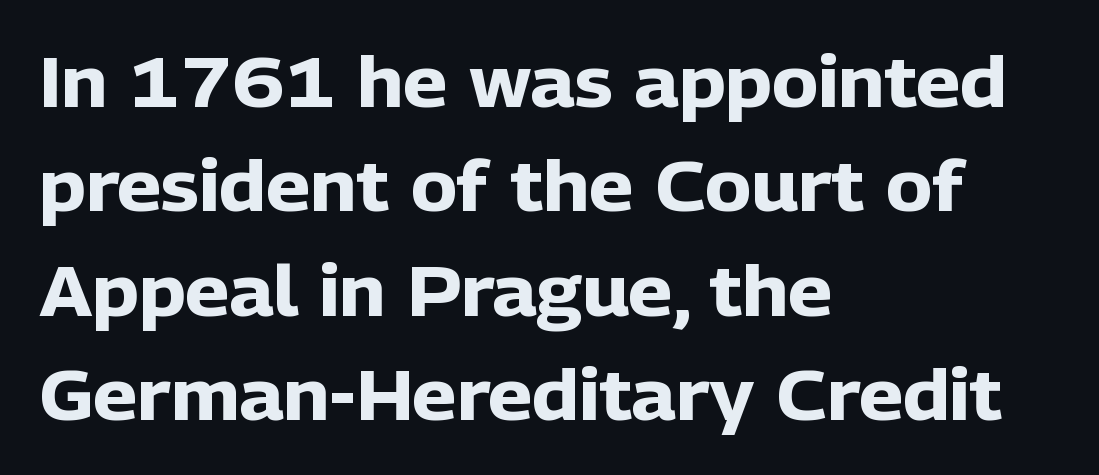
{"serif": "no", "italic": "no", "bold": "yes", "weight": "heavy", "width": "normal", "stroke_contrast": "low", "x_height": "medium", "monospaced": "no", "underline": "no", "align": "left", "line_spacing": "normal", "line_spacing_ratio": 1.49, "letter_spacing": "normal", "letter_spacing_em": 0.0, "glyph_px": 70}
